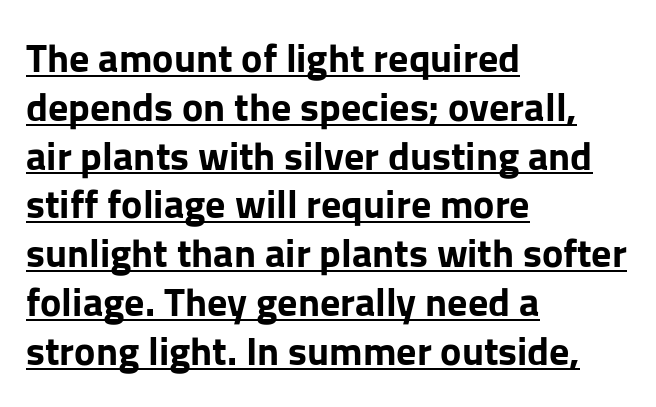
Think of a printed novel: that variable character pitch is what you see here. A continuous stroke trails under the words, as in a hyperlink. This sample is left-justified, so line endings fall wherever the words run out. The font is running at its bold setting.
